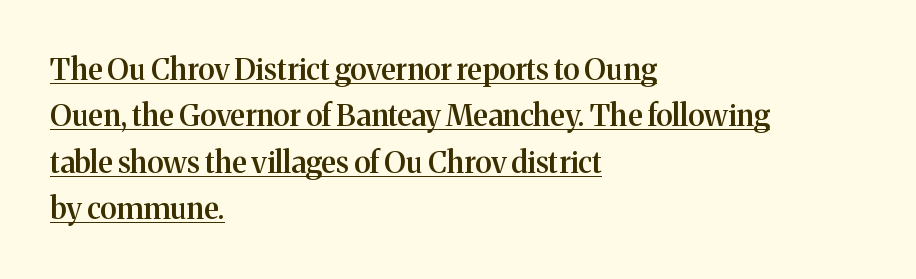
{"serif": "yes", "italic": "no", "bold": "semi", "weight": "semibold", "width": "normal", "stroke_contrast": "medium", "x_height": "medium", "monospaced": "no", "underline": "yes", "align": "left", "line_spacing": "normal", "line_spacing_ratio": 1.55, "letter_spacing": "normal", "letter_spacing_em": 0.0, "glyph_px": 30}
